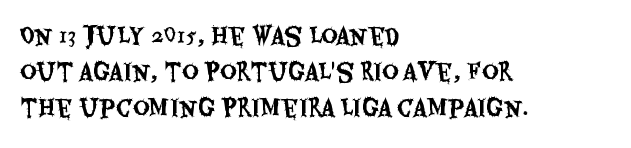
The image shows 23 px text type, upright; set left-aligned, normal line spacing (1.57x), normal letter spacing, not underlined.
